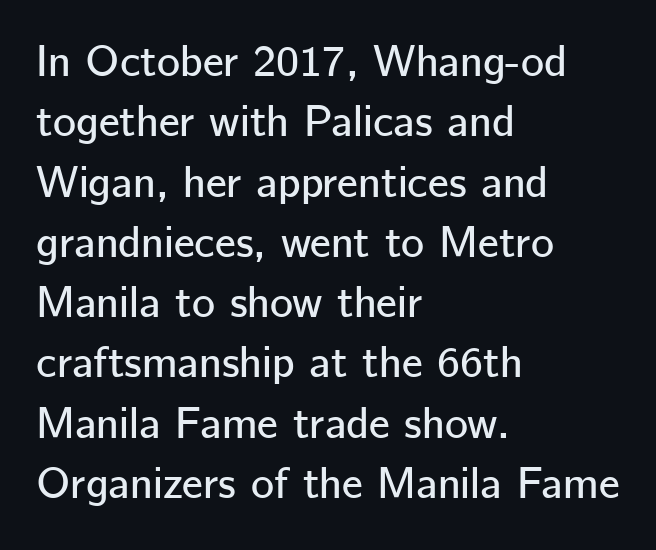
{"serif": "no", "italic": "no", "width": "normal", "stroke_contrast": "low", "x_height": "medium", "monospaced": "no", "underline": "no", "align": "left", "line_spacing": "normal", "line_spacing_ratio": 1.37, "letter_spacing": "normal", "letter_spacing_em": 0.0, "glyph_px": 44}
